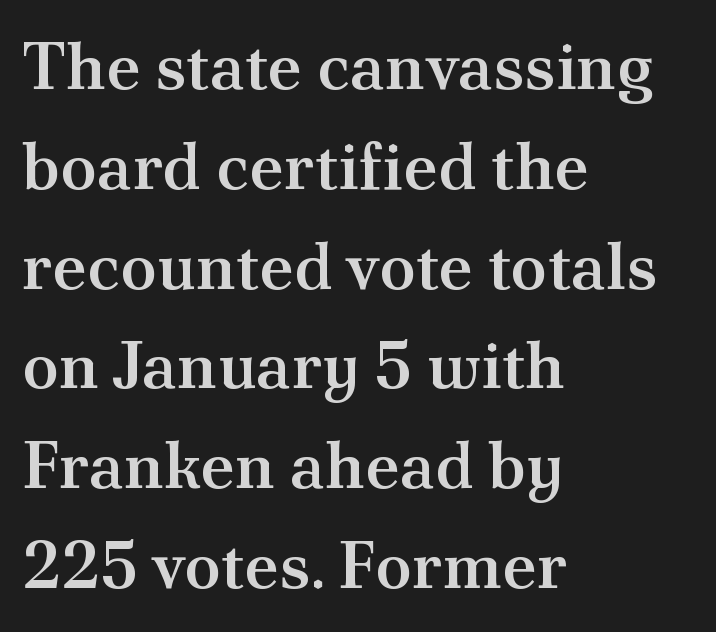
Q: Is the text bold? A: Semi-bold.
Q: Is the text italic (slanted)? A: No, it is upright.
Q: Is the typeface a serif or a sans-serif typeface? A: Serif.
Q: Is the text underlined? A: No.
Q: How is the paragraph aligned? A: Left-aligned.
Q: Is the spacing between letters normal or unusually wide? A: Normal.
Q: Is the spacing between lines tight, normal or loose? A: Normal.
Q: Width (condensed, normal, or wide)? A: Normal.
Q: Stroke contrast? A: Medium.
Q: x-height? A: Small.
Q: Monospaced? A: No.
